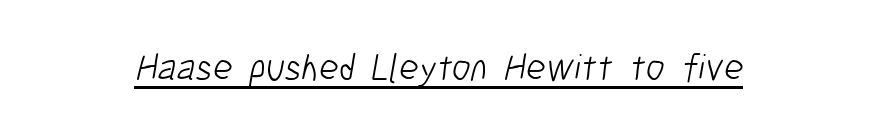
Q: Is the text bold? A: No.
Q: Is the typeface a serif or a sans-serif typeface? A: Sans-serif.
Q: Is the text underlined? A: Yes.
Q: Is the spacing between letters normal or unusually wide? A: Normal.
Q: Width (condensed, normal, or wide)? A: Condensed.
Q: Stroke contrast? A: Low.
Q: x-height? A: Medium.
Q: Monospaced? A: No.
